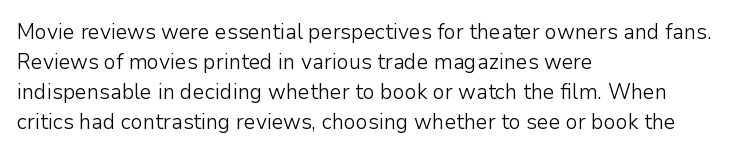
Compared with typical body copy, the letter spacing here is the same. The text block is weighted toward the left margin, trailing off unevenly rightward. The foot of each line stays bare and open. Evenly set lines give the paragraph a standard silhouette. Stroke thickness stays within the range of a standard reading face or lighter.
